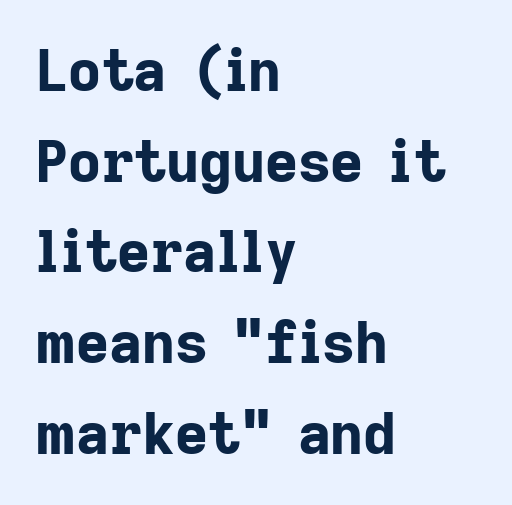
{"serif": "no", "italic": "no", "bold": "yes", "weight": "bold", "width": "normal", "stroke_contrast": "low", "x_height": "medium", "monospaced": "no", "underline": "no", "align": "left", "line_spacing": "normal", "line_spacing_ratio": 1.59, "letter_spacing": "normal", "letter_spacing_em": 0.0, "glyph_px": 57}
